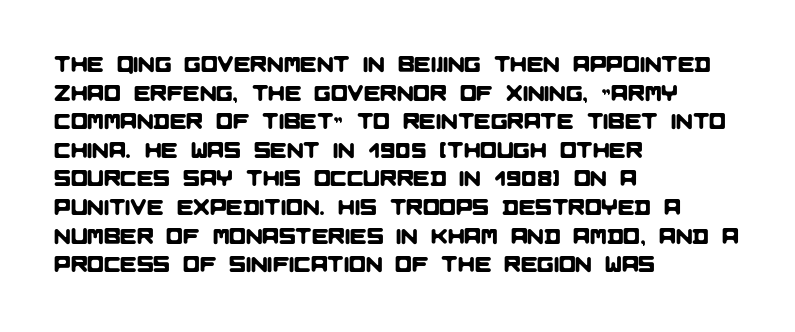
Q: Is the text underlined? A: No.
Q: How is the paragraph aligned? A: Left-aligned.
Q: Is the spacing between letters normal or unusually wide? A: Normal.
Q: Is the spacing between lines tight, normal or loose? A: Normal.
